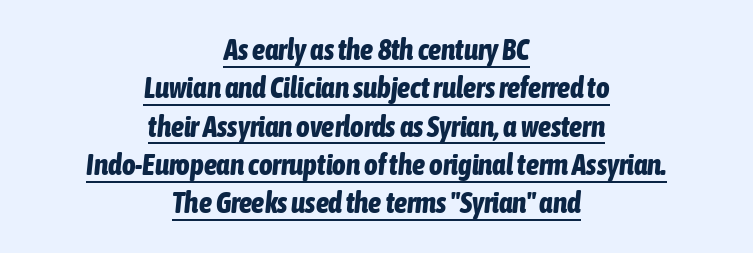
Q: Is the text bold? A: Yes.
Q: Is the text italic (slanted)? A: Yes, it leans right by about 6 degrees.
Q: Is the text underlined? A: Yes.
Q: How is the paragraph aligned? A: Centered.
Q: Is the spacing between letters normal or unusually wide? A: Normal.
Q: Is the spacing between lines tight, normal or loose? A: Normal.
Q: Width (condensed, normal, or wide)? A: Condensed.
Q: Stroke contrast? A: Low.
Q: x-height? A: Medium.
Q: Monospaced? A: No.
